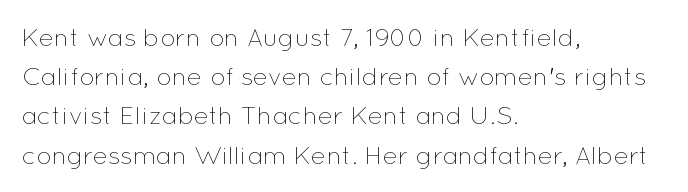
{"italic": "no", "bold": "no", "underline": "no", "align": "left", "line_spacing": "normal", "line_spacing_ratio": 1.57, "letter_spacing": "normal", "letter_spacing_em": 0.0, "glyph_px": 25}
